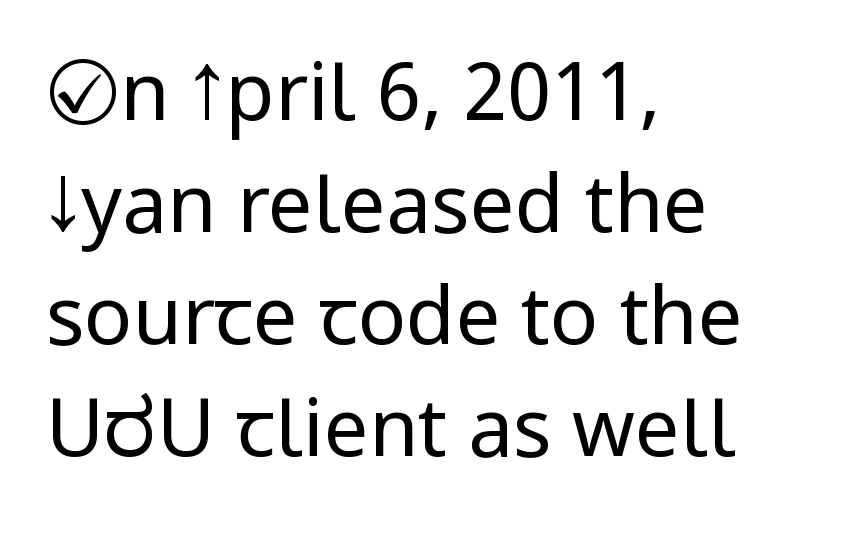
The rendering keeps characters at their native spacing. Is the stroke heavy? The answer is a plain regular-or-lighter. Nope, no serifs anywhere on these letters. The type sits square on the baseline with zero lean. Any mark beneath the type? The region is blank.
